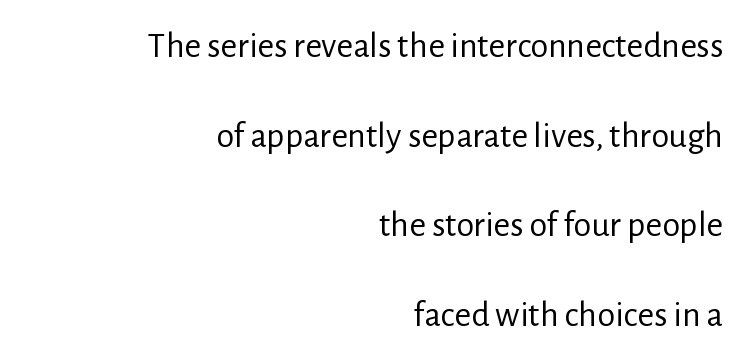
Q: Is the text bold? A: No.
Q: Is the text italic (slanted)? A: No, it is upright.
Q: Is the typeface a serif or a sans-serif typeface? A: Sans-serif.
Q: Is the text underlined? A: No.
Q: How is the paragraph aligned? A: Right-aligned.
Q: Is the spacing between letters normal or unusually wide? A: Normal.
Q: Is the spacing between lines tight, normal or loose? A: Loose.
Q: Width (condensed, normal, or wide)? A: Normal.
Q: Stroke contrast? A: Low.
Q: x-height? A: Medium.
Q: Monospaced? A: No.
